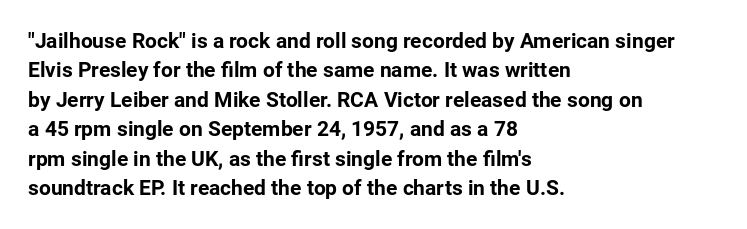
{"italic": "no", "bold": "yes", "underline": "no", "align": "left", "line_spacing": "normal", "line_spacing_ratio": 1.4, "letter_spacing": "normal", "letter_spacing_em": 0.0, "glyph_px": 21}
